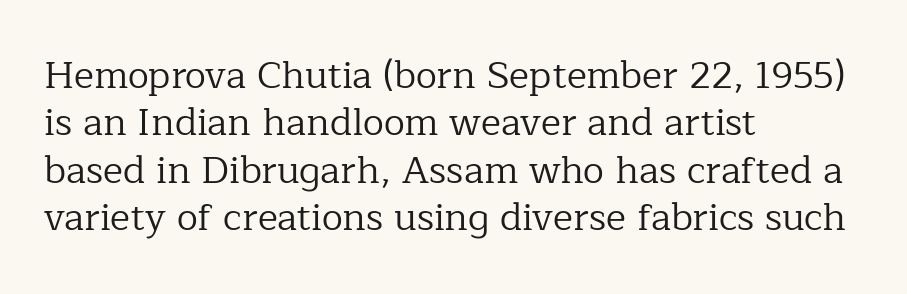
{"serif": "yes", "italic": "no", "bold": "no", "weight": "regular", "width": "normal", "stroke_contrast": "low", "x_height": "medium", "monospaced": "no", "underline": "no", "align": "left", "line_spacing": "normal", "line_spacing_ratio": 1.25, "letter_spacing": "normal", "letter_spacing_em": 0.0, "glyph_px": 38}
